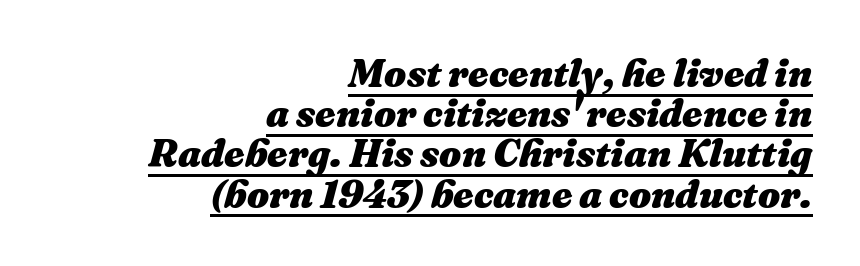
Tracking here is standard; glyphs follow each other at the usual distance. These lines are set flush right with a ragged left edge. Underline: present. A typesetter would call this proportional, since set widths differ per character. Pretty heavy lettering here — definitely bold.
